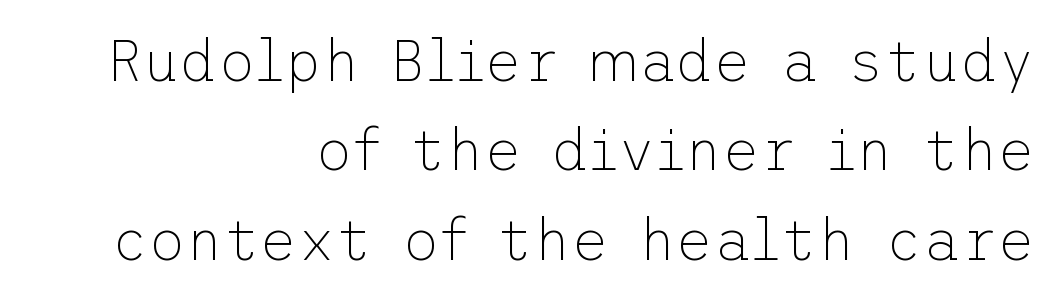
Horizontal bands of white between lines are of average thickness. Each line ends at the same right margin while the left side varies. Check the space under the baseline: it is left empty. The rendering shows plain stroke endings on the letterforms — a sans-serif design. This is roman type, the default non-slanted kind. This rendering leaves character spacing at its baseline value.
